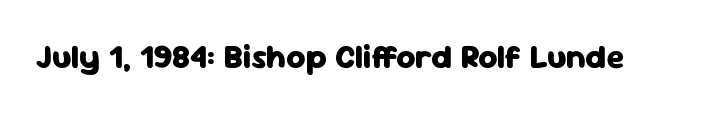
Q: Is the text bold? A: Yes.
Q: Is the text italic (slanted)? A: No, it is upright.
Q: Is the typeface a serif or a sans-serif typeface? A: Sans-serif.
Q: Is the text underlined? A: No.
Q: Is the spacing between letters normal or unusually wide? A: Normal.
Q: Width (condensed, normal, or wide)? A: Normal.
Q: Stroke contrast? A: Low.
Q: x-height? A: Medium.
Q: Monospaced? A: No.
